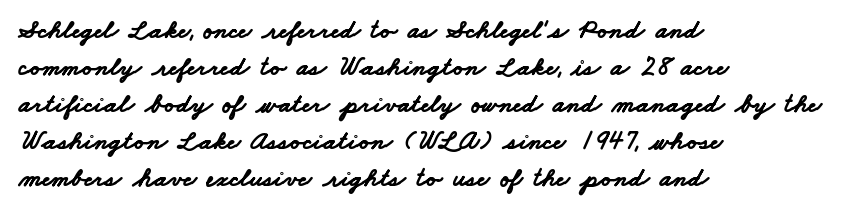
Words appear dense and cohesive because spacing is normal. The strip under each line holds only bare page. The glyphs have the mass of a bold cut. Quick note: interline space is typical. A classic flush-left, rag-right setting is used for this passage.
